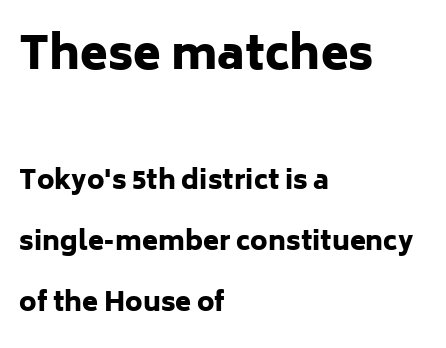
The image shows 45 px heavy sans-serif type, upright; set left-aligned, loose line spacing (2.34x), normal letter spacing, not underlined; the first (top) block is 1.73x larger; low stroke contrast and a medium x-height.
